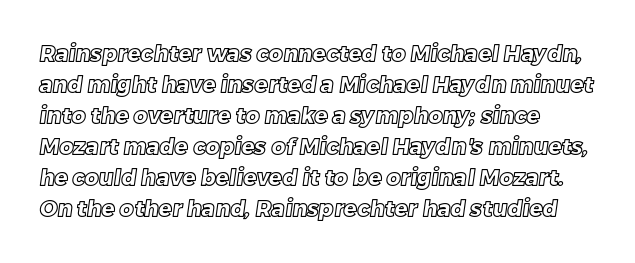
In CSS terms this would be text-align: left. Type without underlining. Does the leading feel generous? No, just average. Does extra space separate the letters? No, they use regular spacing.
